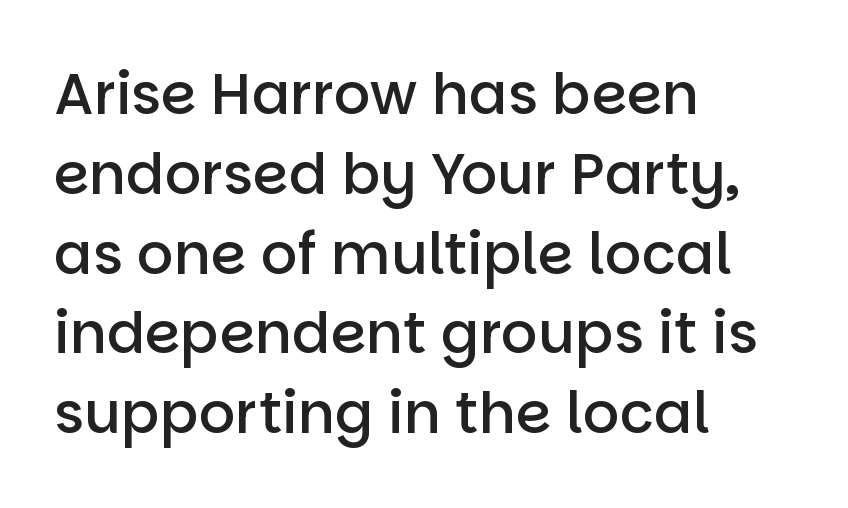
Q: Is the text bold? A: Semi-bold.
Q: Is the text italic (slanted)? A: No, it is upright.
Q: Is the typeface a serif or a sans-serif typeface? A: Sans-serif.
Q: Is the text underlined? A: No.
Q: How is the paragraph aligned? A: Left-aligned.
Q: Is the spacing between letters normal or unusually wide? A: Normal.
Q: Is the spacing between lines tight, normal or loose? A: Normal.
Q: Width (condensed, normal, or wide)? A: Normal.
Q: Stroke contrast? A: Low.
Q: x-height? A: Large.
Q: Monospaced? A: No.
